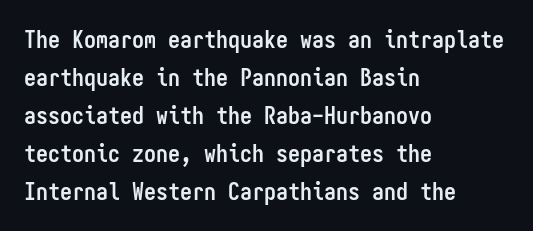
Q: Is the text bold? A: Yes.
Q: Is the text italic (slanted)? A: No, it is upright.
Q: Is the text underlined? A: No.
Q: How is the paragraph aligned? A: Left-aligned.
Q: Is the spacing between letters normal or unusually wide? A: Normal.
Q: Is the spacing between lines tight, normal or loose? A: Normal.
